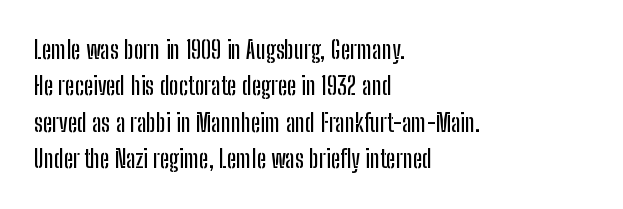
Plain, unruled lines of type. The type is set solid horizontally, with unmodified tracking. Tall strokes in this sample are plumb rather than angled. Regarding leading, the lines here are spaced in the standard way.
